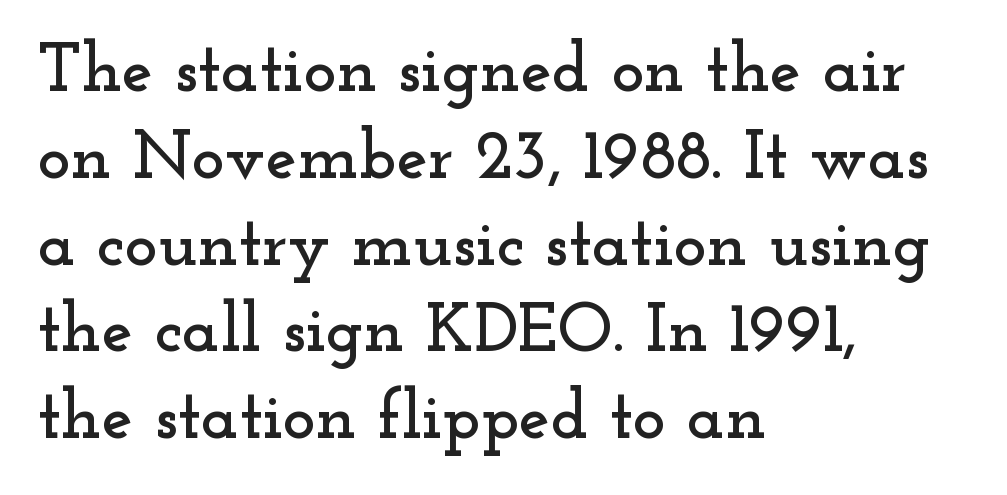
Examine the stroke ends and you'll spot serifs. Note the varied advance widths — an 'i' is clearly narrower than an 'm'. Style check: upright. Descenders hang freely into open space.
